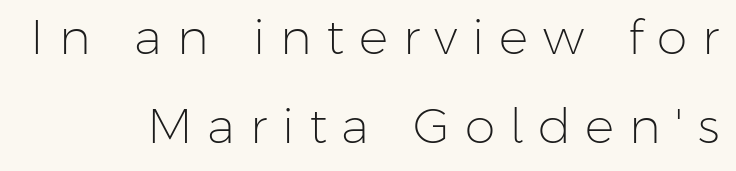
The image shows 49 px light sans-serif type, upright; set right-aligned, line spacing 1.82x, unusually wide letter spacing (+0.3 em), not underlined; low stroke contrast and a medium x-height.
